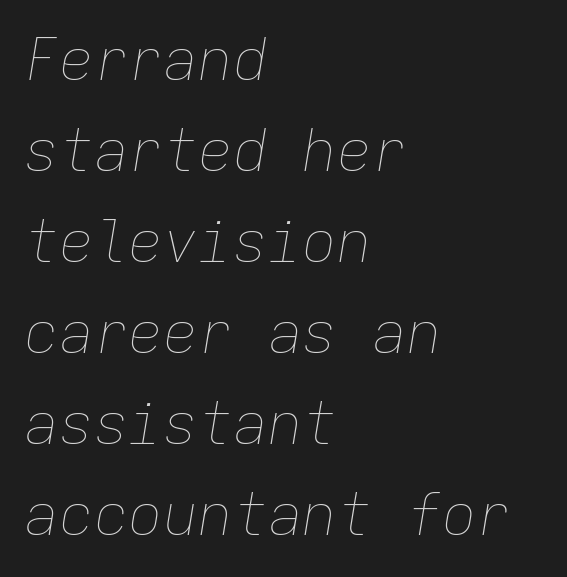
The image shows 58 px thin type, italic (leaning right), monospaced; set left-aligned, normal line spacing (1.57x), normal letter spacing, not underlined; low stroke contrast and a medium x-height.
